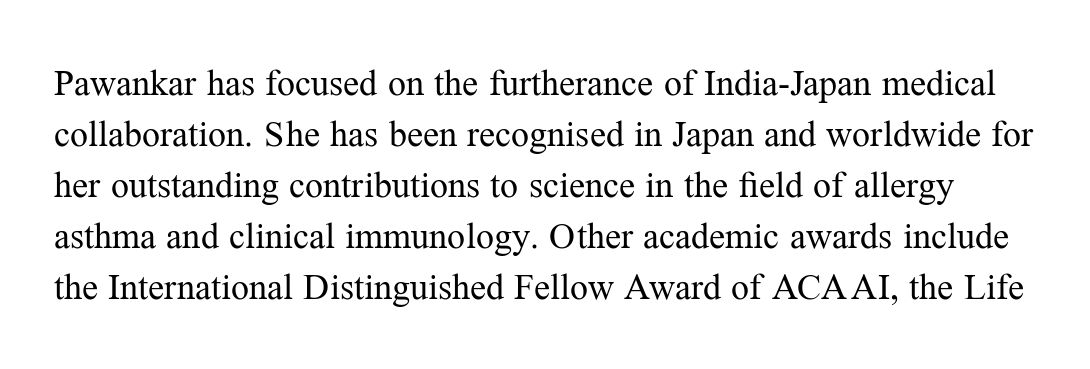
These lines were composed using upright roman letters. The strokes are not fattened; the text isn't bold. Lines of text with bare space underneath. Each letter keeps its own natural width here, so spacing adapts to shape. Compared with typical paragraphs, the rows here are spaced about the same.
